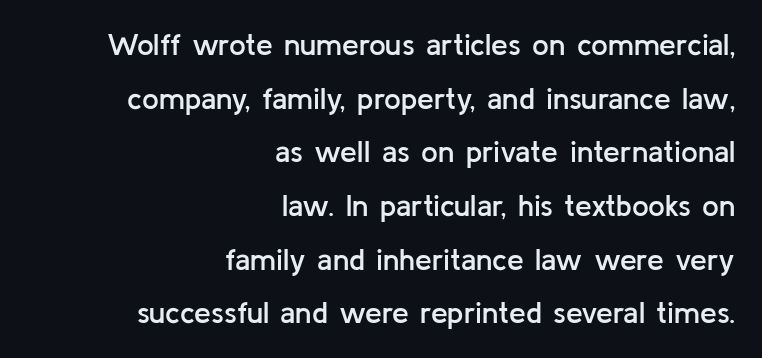
{"serif": "no", "italic": "no", "bold": "semi", "weight": "semibold", "width": "normal", "stroke_contrast": "low", "x_height": "medium", "monospaced": "no", "underline": "no", "align": "right", "line_spacing_ratio": 1.79, "letter_spacing": "normal", "letter_spacing_em": 0.0, "glyph_px": 30}
